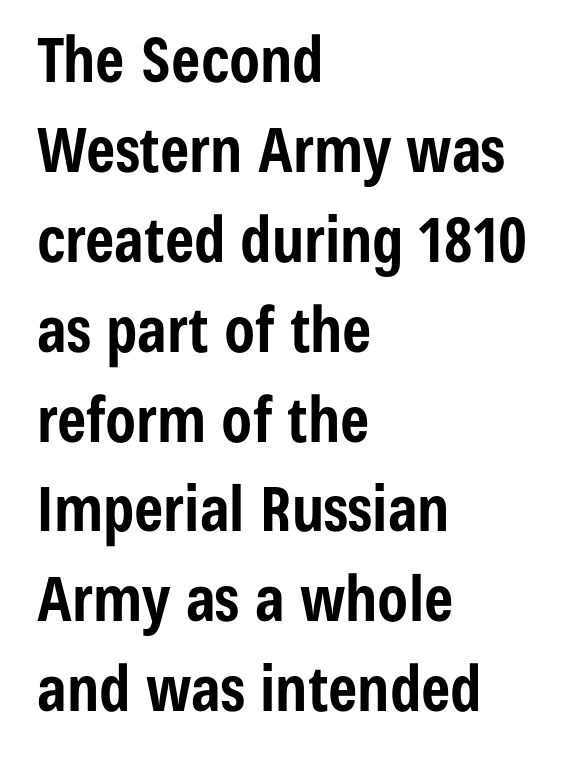
{"serif": "no", "italic": "no", "bold": "yes", "weight": "bold", "width": "condensed", "stroke_contrast": "low", "x_height": "medium", "monospaced": "no", "underline": "no", "align": "left", "line_spacing": "normal", "line_spacing_ratio": 1.45, "letter_spacing": "normal", "letter_spacing_em": 0.0, "glyph_px": 62}
